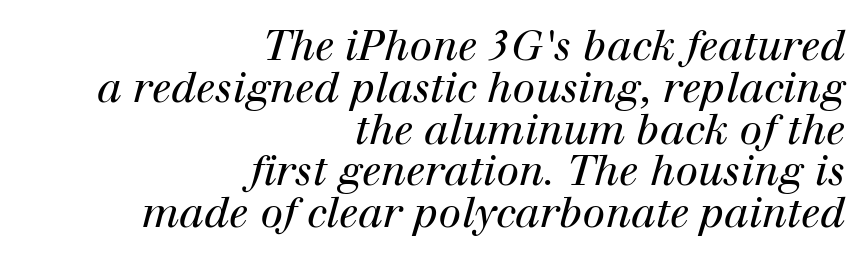
The image shows 41 px regular-weight serif type, italic (leaning right); set right-aligned, tight line spacing (1.02x), normal letter spacing, not underlined; high stroke contrast and a medium x-height.
